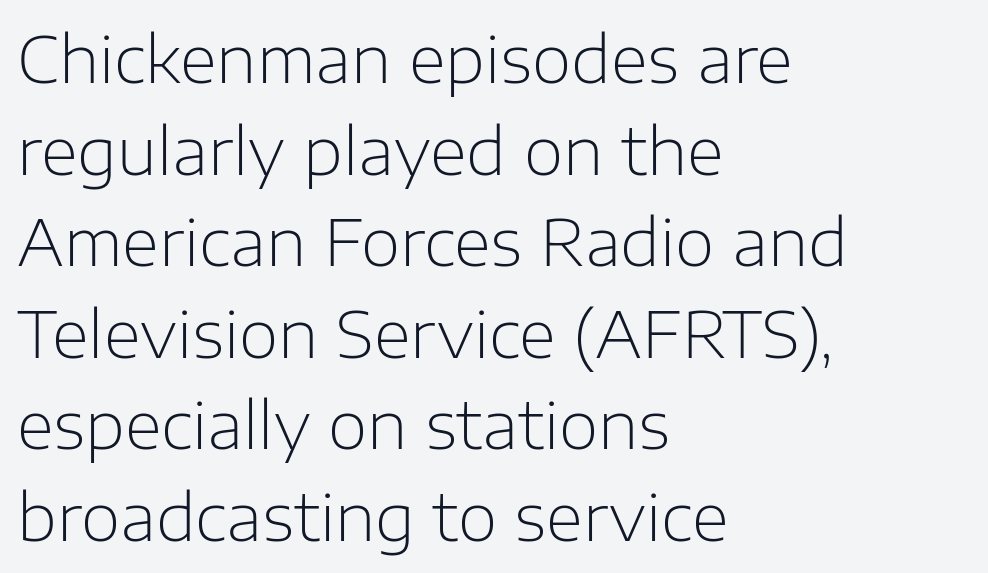
Q: Is the text bold? A: No.
Q: Is the text italic (slanted)? A: No, it is upright.
Q: Is the typeface a serif or a sans-serif typeface? A: Sans-serif.
Q: Is the text underlined? A: No.
Q: How is the paragraph aligned? A: Left-aligned.
Q: Is the spacing between letters normal or unusually wide? A: Normal.
Q: Is the spacing between lines tight, normal or loose? A: Normal.
Q: Width (condensed, normal, or wide)? A: Normal.
Q: Stroke contrast? A: Low.
Q: x-height? A: Medium.
Q: Monospaced? A: No.
